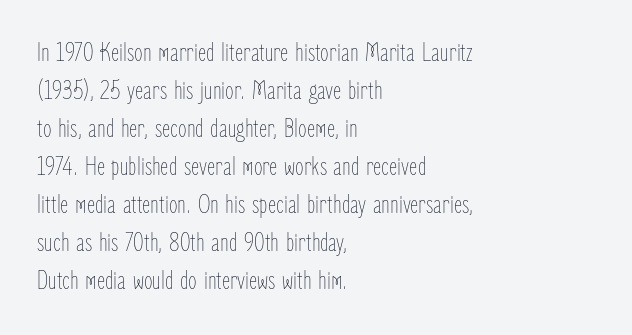
Horizontal bands of white between lines are of average thickness. Teacher's note: observe the even left margin — that is flush-left alignment. A quiet, ordinary-to-light weight characterises the typeface. Does extra space separate the letters? No, they use regular spacing.
